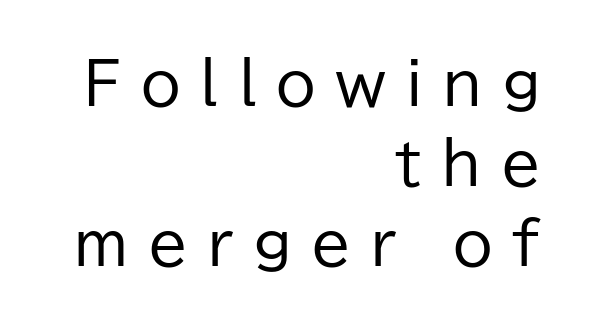
The image shows 58 px regular-weight sans-serif type, upright; set right-aligned, normal line spacing (1.38x), unusually wide letter spacing (+0.33 em), not underlined; low stroke contrast and a medium x-height.
